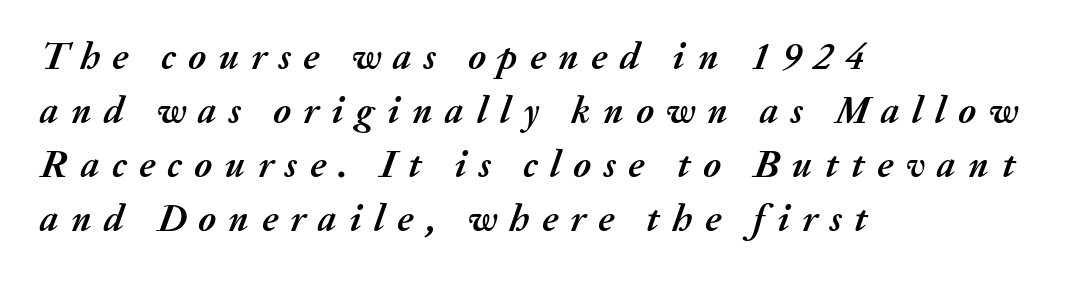
Q: Is the text bold? A: Yes.
Q: Is the text italic (slanted)? A: Yes, it leans right by about 20 degrees.
Q: Is the text underlined? A: No.
Q: How is the paragraph aligned? A: Left-aligned.
Q: Is the spacing between letters normal or unusually wide? A: Unusually wide.
Q: Is the spacing between lines tight, normal or loose? A: Normal.
Q: Width (condensed, normal, or wide)? A: Normal.
Q: Stroke contrast? A: Medium.
Q: x-height? A: Medium.
Q: Monospaced? A: No.
